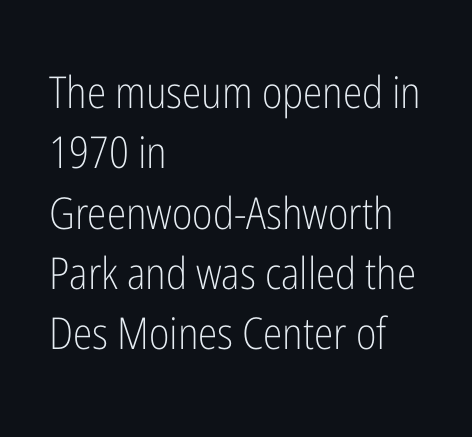
A typesetter would call this zero additional tracking. The lines sit at an ordinary, default distance from one another. These lines were composed using upright roman letters. Examine the stroke ends and you'll find no serifs. Which margin do the lines hug? The left one — the right edge is uneven. A bare baseline throughout the passage.
